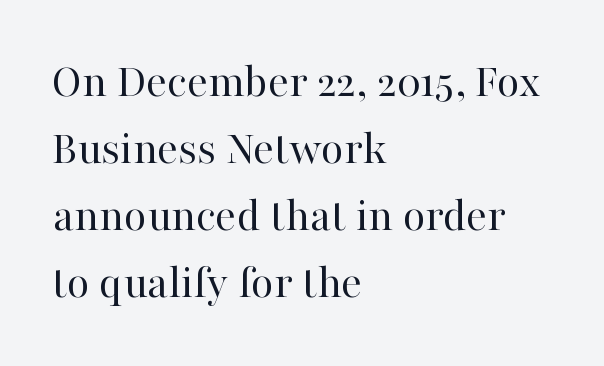
{"serif": "yes", "italic": "no", "bold": "no", "weight": "regular", "width": "normal", "stroke_contrast": "high", "x_height": "medium", "monospaced": "no", "underline": "no", "align": "left", "line_spacing": "normal", "line_spacing_ratio": 1.37, "letter_spacing": "normal", "letter_spacing_em": 0.0, "glyph_px": 49}
